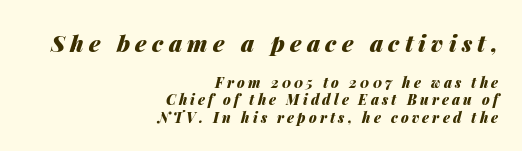
{"italic": "yes", "lean": "right", "slant_degrees": 14, "bold": "yes", "underline": "no", "align": "right", "line_spacing_ratio": 1.24, "letter_spacing": "wide", "letter_spacing_em": 0.23, "larger_block": "first", "size_ratio": 1.64, "glyph_px": 23}
